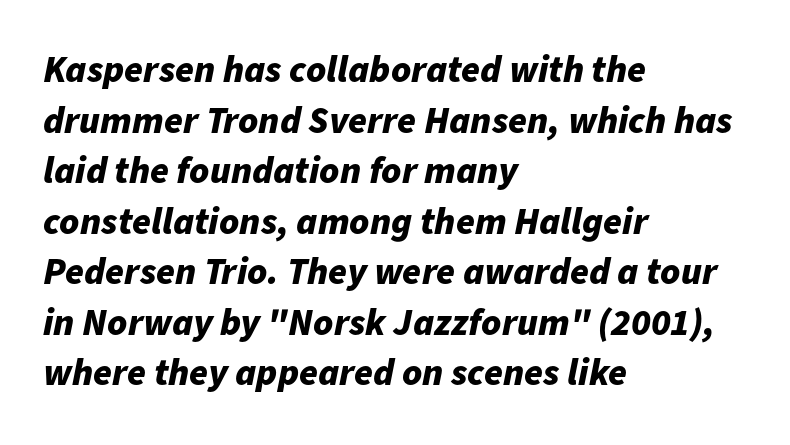
Chunky letters — that's bold for sure. It's the slanting kind of type. Think of a printed novel: that variable character pitch is what you see here. The designer left line spacing at the default.
